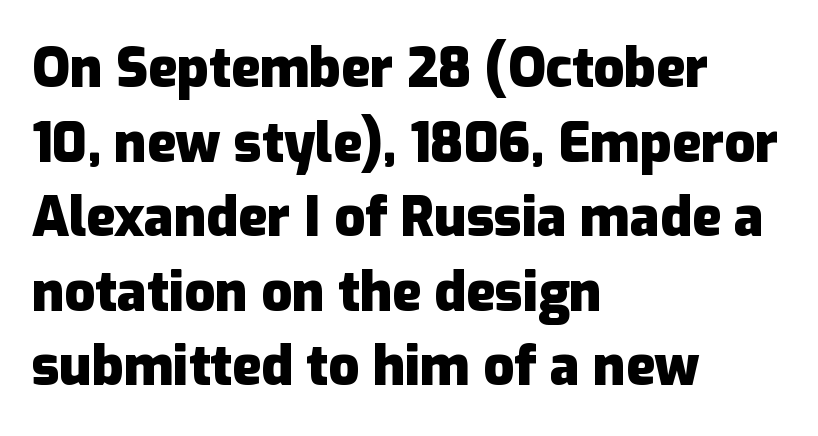
{"serif": "no", "italic": "no", "bold": "yes", "weight": "heavy", "width": "normal", "stroke_contrast": "low", "x_height": "medium", "monospaced": "no", "underline": "no", "align": "left", "line_spacing": "normal", "line_spacing_ratio": 1.38, "letter_spacing": "normal", "letter_spacing_em": 0.0, "glyph_px": 54}
